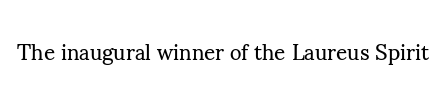
{"italic": "no", "bold": "no", "underline": "no", "letter_spacing": "normal", "letter_spacing_em": 0.0, "glyph_px": 22}
